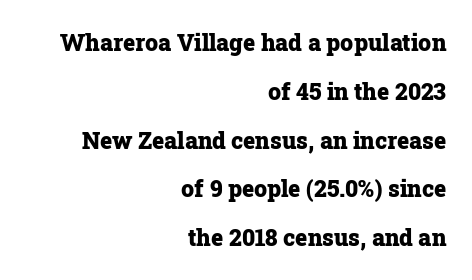
The image shows 23 px bold type, upright; set right-aligned, loose line spacing (2.12x), normal letter spacing, not underlined.
